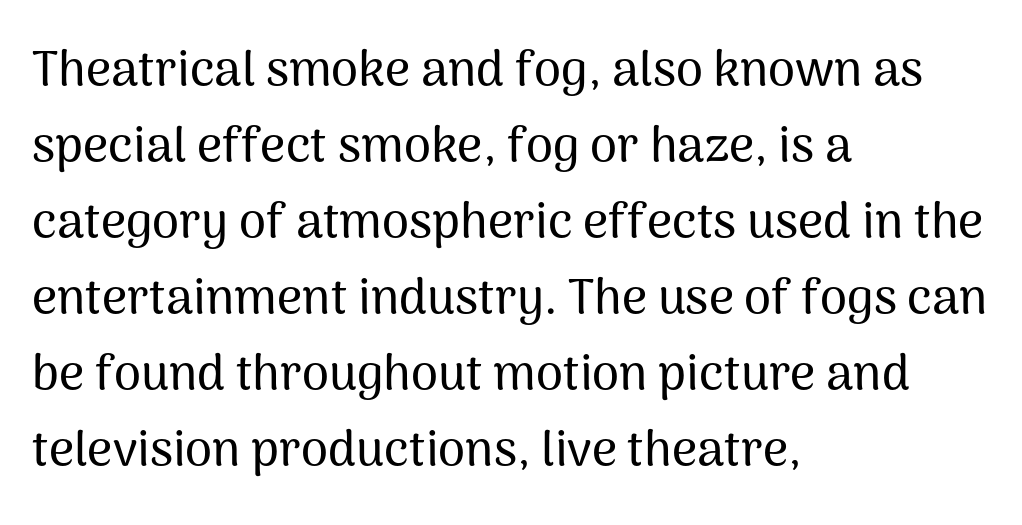
{"serif": "no", "italic": "no", "width": "normal", "stroke_contrast": "medium", "x_height": "medium", "monospaced": "no", "underline": "no", "align": "left", "line_spacing": "normal", "line_spacing_ratio": 1.55, "letter_spacing": "normal", "letter_spacing_em": 0.0, "glyph_px": 49}
